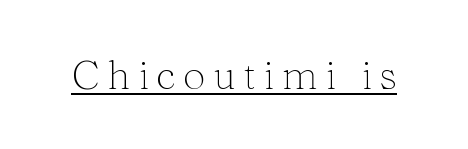
You can tell from the footed stems that serif type was used. The type sits square on the baseline with zero lean. Ink coverage per letter is moderate at most. The letters advance in unequal steps, a hallmark of proportional type. Has an underline been added? It has.
